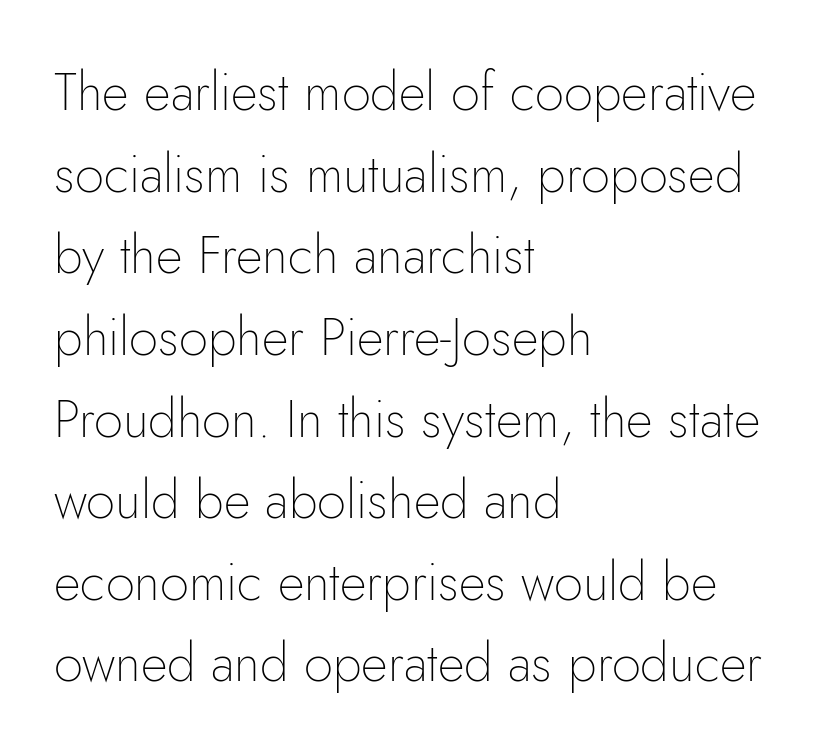
The image shows 52 px thin sans-serif type, upright; set left-aligned, normal line spacing (1.57x), normal letter spacing, not underlined; low stroke contrast and a small x-height.
